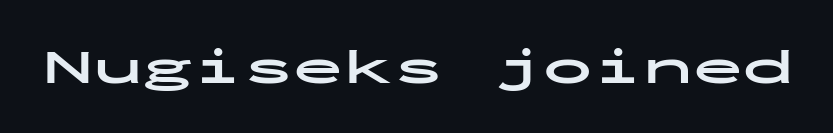
These lines are composed in type without serifs. Looks like terminal output: every glyph gets an equal slot. The strip under each line holds only bare page. Ordinary non-slanted type is in use. The tracking reads as untouched default to a designer's eye.
